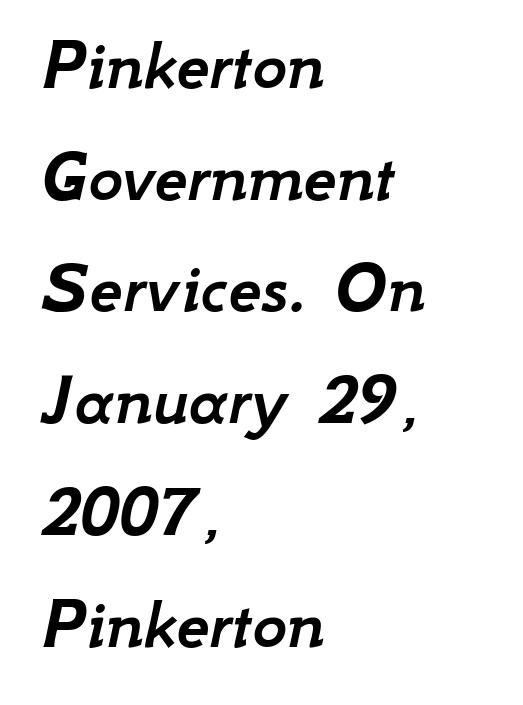
The image shows 74 px text type, italic (leaning right); set left-aligned, normal line spacing (1.51x), normal letter spacing, not underlined; low stroke contrast and a small x-height.
